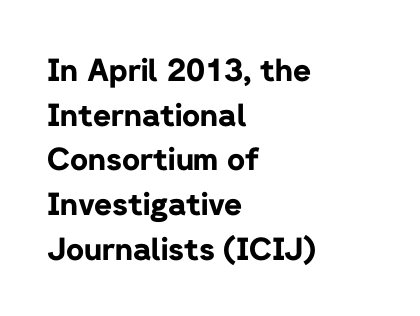
The glyphs are unaccompanied by any horizontal stroke below them. You could call the tracking neutral — neither tight nor loose. Stroke thickness is high; the sample reads as a true bold. Italic? Not at all — the glyphs are vertical. The face used here is proportionally spaced, like ordinary book or web type.
